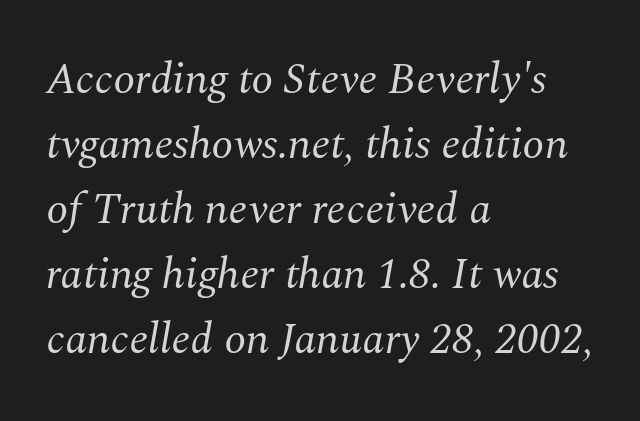
Q: Is the text bold? A: No.
Q: Is the text italic (slanted)? A: Yes, it leans right by about 10 degrees.
Q: Is the typeface a serif or a sans-serif typeface? A: Serif.
Q: Is the text underlined? A: No.
Q: How is the paragraph aligned? A: Left-aligned.
Q: Is the spacing between letters normal or unusually wide? A: Normal.
Q: Is the spacing between lines tight, normal or loose? A: Normal.
Q: Width (condensed, normal, or wide)? A: Normal.
Q: Stroke contrast? A: Medium.
Q: x-height? A: Medium.
Q: Monospaced? A: No.
